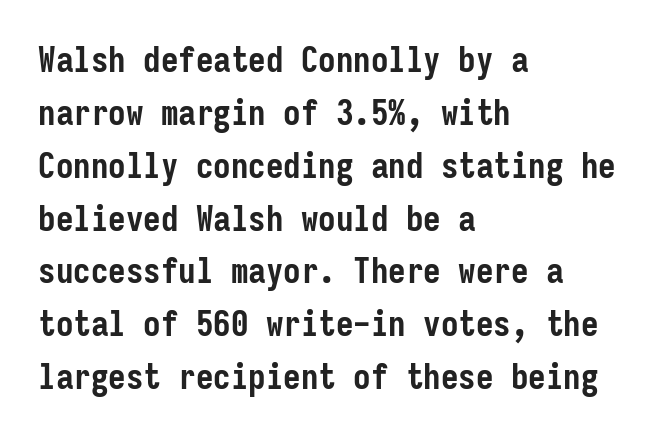
The image shows 35 px semibold, condensed sans-serif type, upright, monospaced; set left-aligned, normal line spacing (1.51x), normal letter spacing, not underlined; low stroke contrast and a medium x-height.
